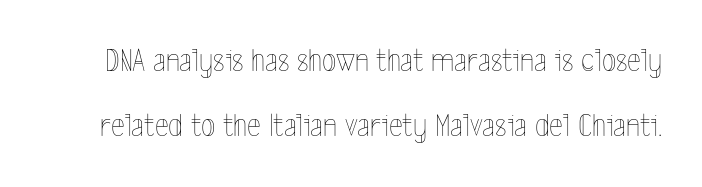
The space directly below the letters is spotless. Look at the tracking — it's just the regular setting, nothing added. The strokes are not fattened; the text isn't bold. Italic: no, the glyphs are upright roman. Proportional: the letters do not fall into vertical columns. The passage shown stacks its lines with a broad gap.
